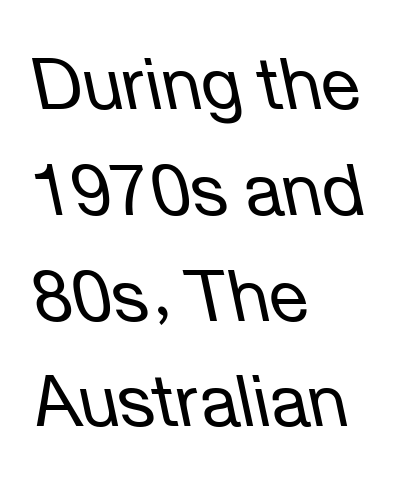
{"italic": "yes", "lean": "left", "slant_degrees": 12, "bold": "no", "weight": "regular", "width": "normal", "stroke_contrast": "low", "x_height": "medium", "monospaced": "no", "underline": "no", "align": "left", "line_spacing": "normal", "line_spacing_ratio": 1.49, "letter_spacing": "normal", "letter_spacing_em": 0.0, "glyph_px": 71}
